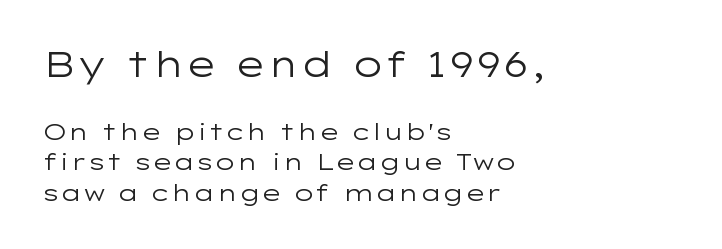
{"serif": "no", "italic": "no", "bold": "no", "weight": "regular", "width": "wide", "stroke_contrast": "low", "x_height": "medium", "monospaced": "no", "underline": "no", "align": "left", "line_spacing": "normal", "line_spacing_ratio": 1.33, "letter_spacing": "normal", "letter_spacing_em": 0.0, "larger_block": "first", "size_ratio": 1.52, "glyph_px": 35}
